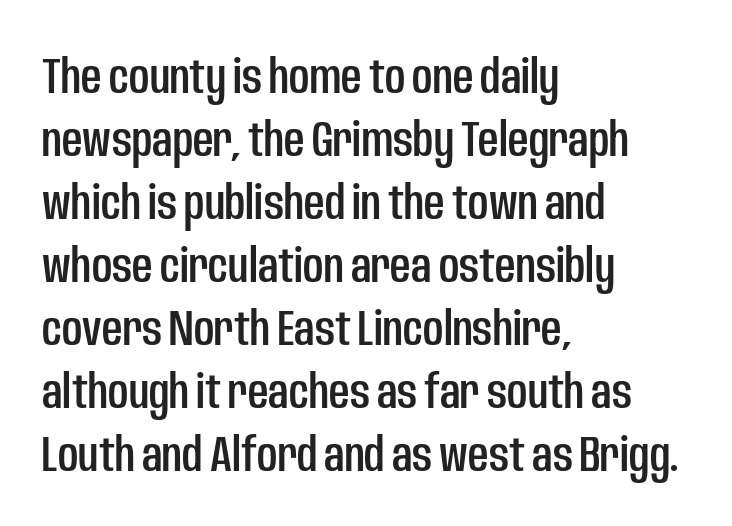
Q: Is the text italic (slanted)? A: No, it is upright.
Q: Is the typeface a serif or a sans-serif typeface? A: Sans-serif.
Q: Is the text underlined? A: No.
Q: How is the paragraph aligned? A: Left-aligned.
Q: Is the spacing between letters normal or unusually wide? A: Normal.
Q: Is the spacing between lines tight, normal or loose? A: Normal.
Q: Width (condensed, normal, or wide)? A: Condensed.
Q: Stroke contrast? A: Low.
Q: x-height? A: Large.
Q: Monospaced? A: No.
